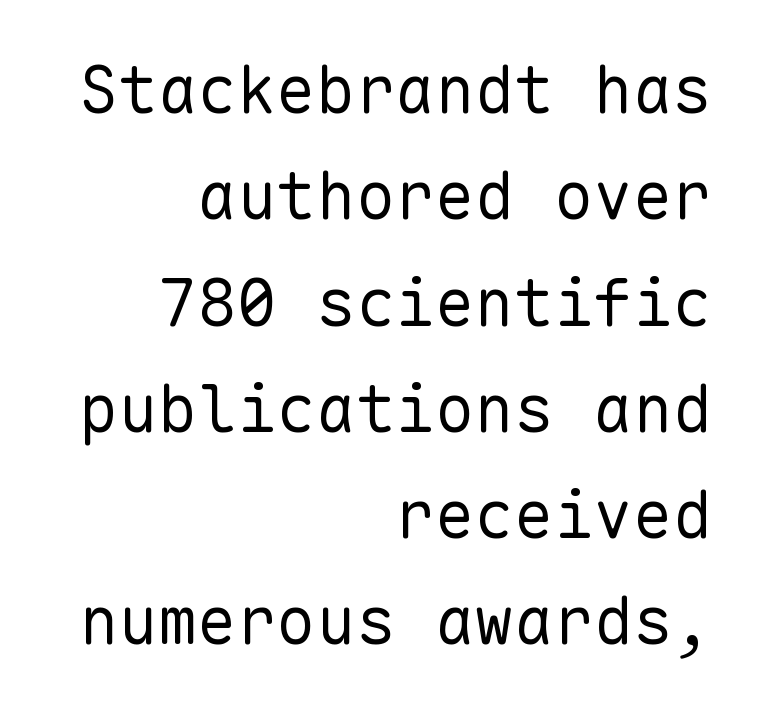
This rendering employs a face without finishing strokes, i.e., a sans-serif. Look at the tracking — it's just the regular setting, nothing added. Every row of glyphs terminates at an identical x-position on the right. The lettering holds an erect, upright posture throughout.
